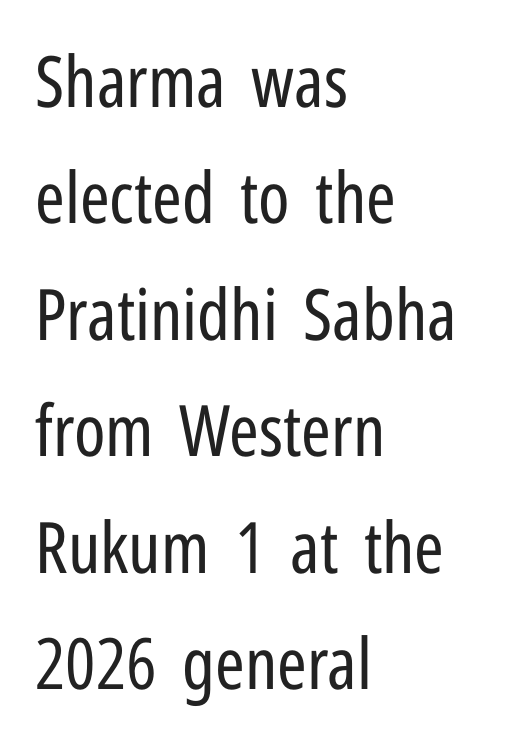
The image shows 71 px regular-weight, condensed sans-serif type, upright; set left-aligned, normal line spacing (1.64x), normal letter spacing, not underlined; low stroke contrast and a medium x-height.
